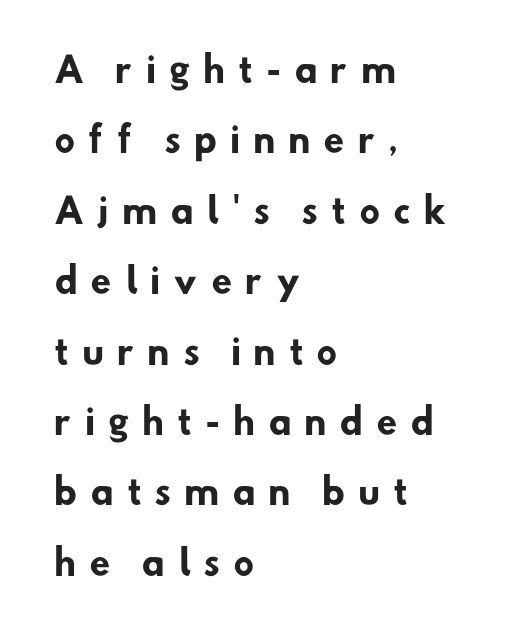
Q: Is the text bold? A: Yes.
Q: Is the typeface a serif or a sans-serif typeface? A: Sans-serif.
Q: Is the text underlined? A: No.
Q: How is the paragraph aligned? A: Left-aligned.
Q: Is the spacing between letters normal or unusually wide? A: Unusually wide.
Q: Is the spacing between lines tight, normal or loose? A: Loose.
Q: Width (condensed, normal, or wide)? A: Normal.
Q: Stroke contrast? A: Low.
Q: x-height? A: Small.
Q: Monospaced? A: No.
